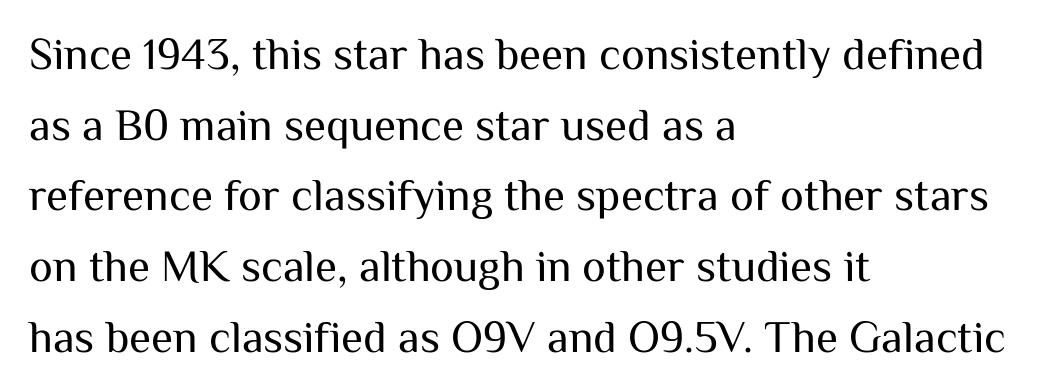
The image shows 45 px regular-weight sans-serif type, upright; set left-aligned, normal line spacing (1.57x), normal letter spacing, not underlined; medium stroke contrast and a medium x-height.
